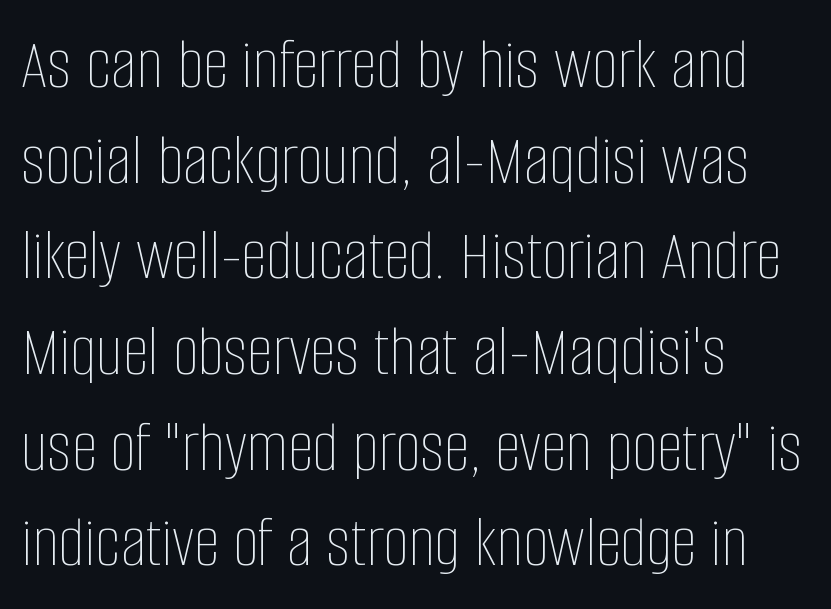
Spacing verdict: proportional, widths tailored to each character. Glance below the letters and you will spot only blank space. Leftover space on each line is placed entirely after the last word. Words appear dense and cohesive because spacing is normal. The lettering holds an erect, upright posture throughout. One glance says typical: line gaps are just what's usual.
